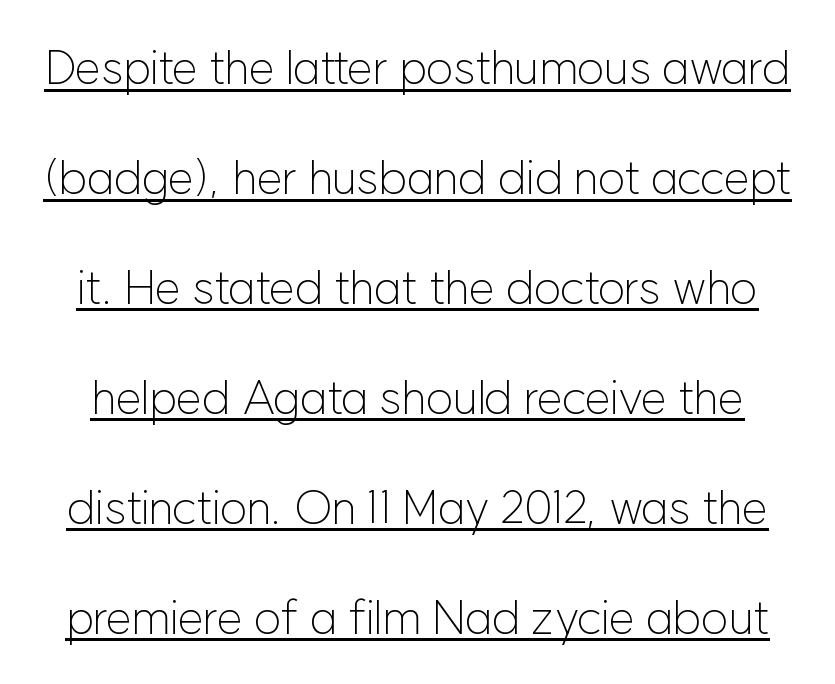
The image shows 47 px light sans-serif type, upright; set loose line spacing (2.34x), normal letter spacing, underlined; low stroke contrast and a medium x-height.
